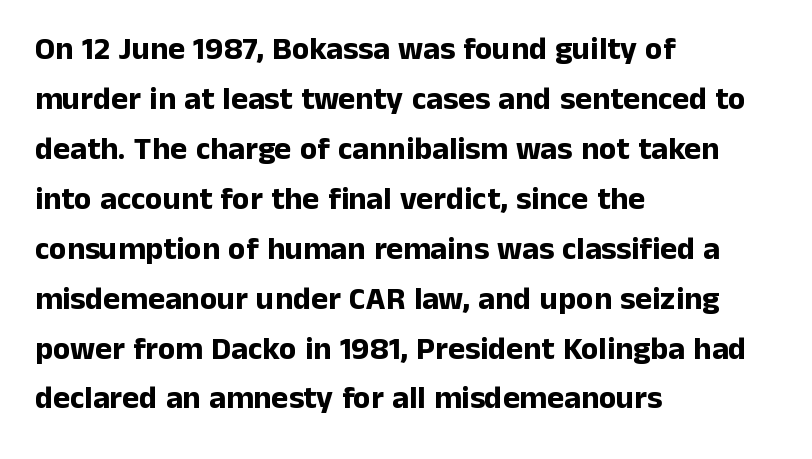
Is this a fixed-width face? No — the glyphs have proportional, varying widths. The line-height multiplier appears to be the usual default. The rendering shows plain stroke endings on the letterforms — a sans-serif design. Emphasis by weight is at full strength: bold.
